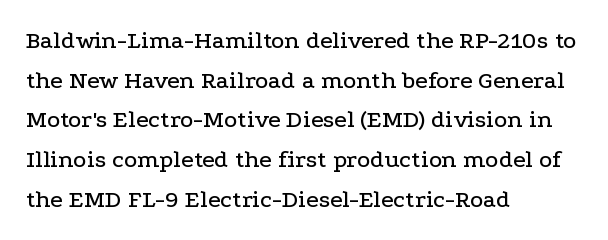
The image shows 25 px text type, upright; set left-aligned, normal line spacing (1.59x), normal letter spacing, not underlined.
